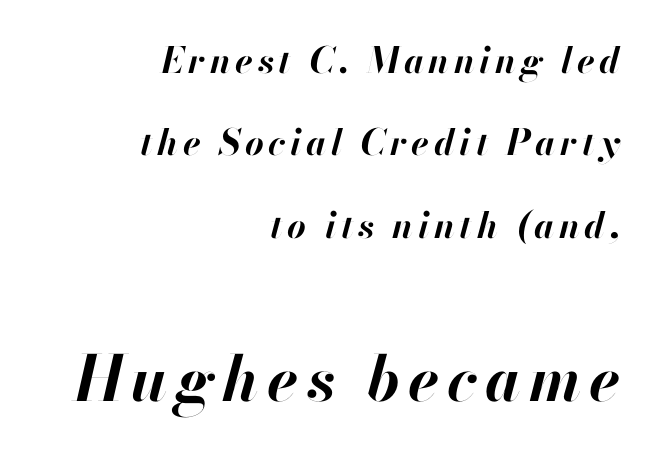
Glance below the letters and you will spot only blank space. The text carries the slant typical of an italic or oblique font. Horizontally, the lines are justified to the trailing edge only. Weight: bold. Looks like regular typesetting: each glyph gets only the width it needs. Scale increases going downward across the two blocks.
